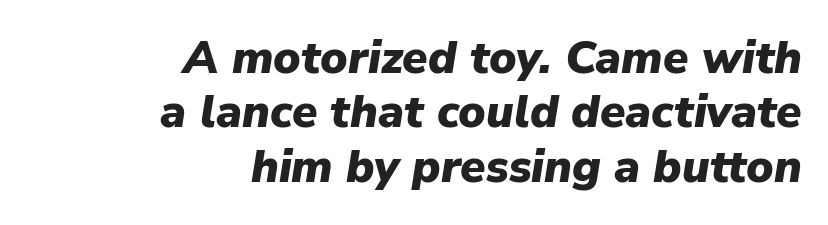
Q: Is the text bold? A: Yes.
Q: Is the text italic (slanted)? A: Yes, it leans right by about 9 degrees.
Q: Is the text underlined? A: No.
Q: How is the paragraph aligned? A: Right-aligned.
Q: Is the spacing between letters normal or unusually wide? A: Normal.
Q: Width (condensed, normal, or wide)? A: Normal.
Q: Stroke contrast? A: Low.
Q: x-height? A: Medium.
Q: Monospaced? A: No.
